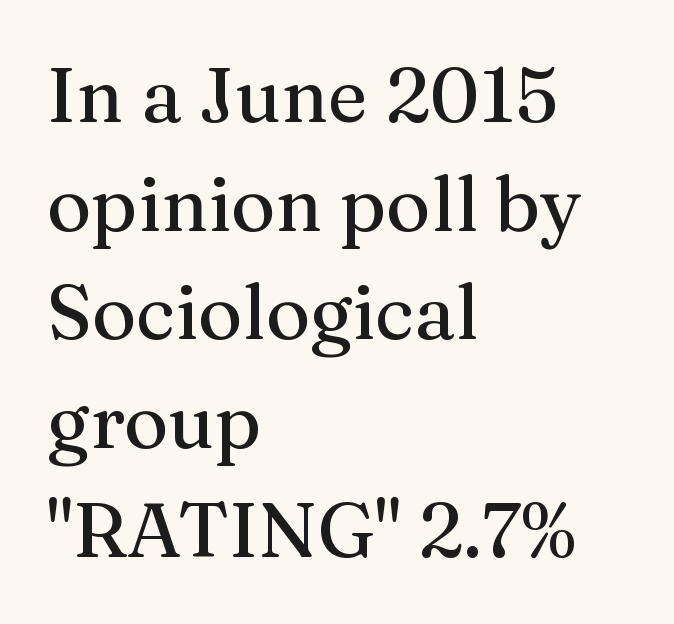
The image shows 76 px serif type, upright; set left-aligned, normal line spacing (1.43x), normal letter spacing, not underlined; medium stroke contrast and a medium x-height.
